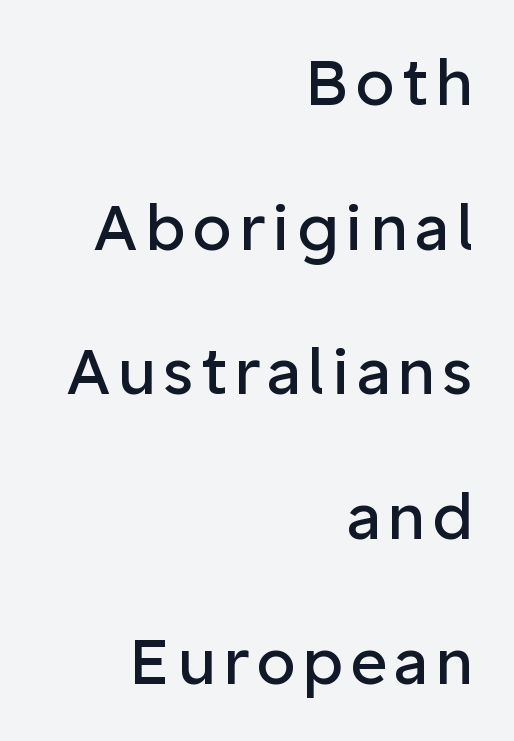
{"serif": "no", "italic": "no", "bold": "no", "weight": "regular", "width": "normal", "stroke_contrast": "low", "x_height": "medium", "monospaced": "no", "underline": "no", "align": "right", "line_spacing": "loose", "line_spacing_ratio": 2.26, "glyph_px": 64}
